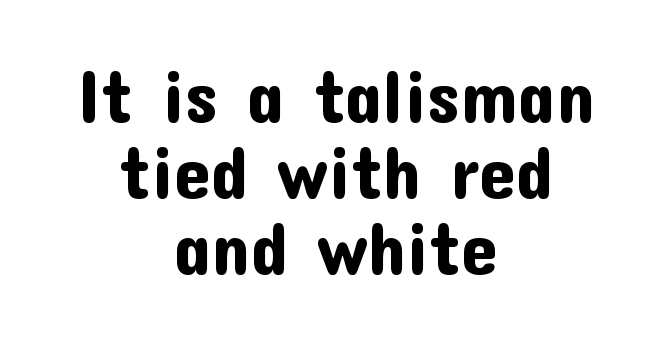
This rendering features lettering with no underline. The letters sit at their default tracking, neither squeezed nor spread. Typographically, this falls in the sans-serif category. One-word summary of the alignment: center.
